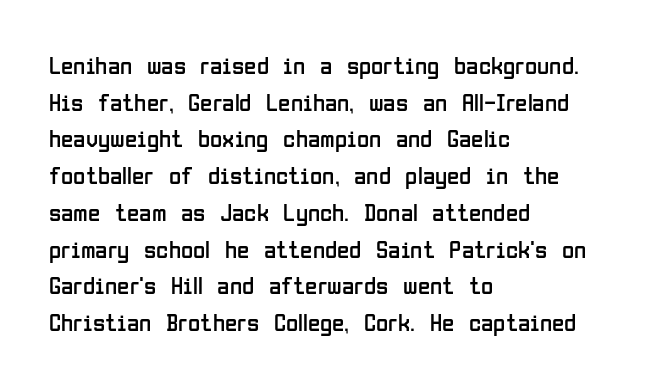
The image shows 25 px text type, upright; set left-aligned, normal line spacing (1.47x), normal letter spacing, not underlined.
